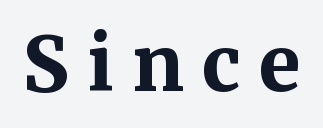
Posture: vertical. The string is rendered with underlining switched off. These lines carry a lot of weight — the face is fully bold. Observe the serifs anchoring each vertical stroke in this sample.
